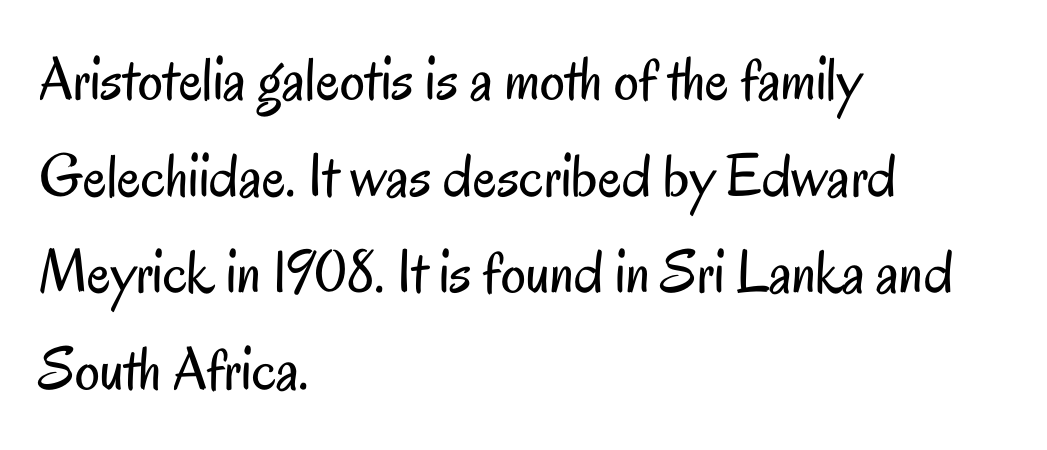
Each letter's strokes conclude bluntly, with no projecting serifs. The leading is moderate, giving the passage an even texture. Caption: face not bold, strokes unweighted. Here the designer chose a conventional face with non-uniform glyph widths.
